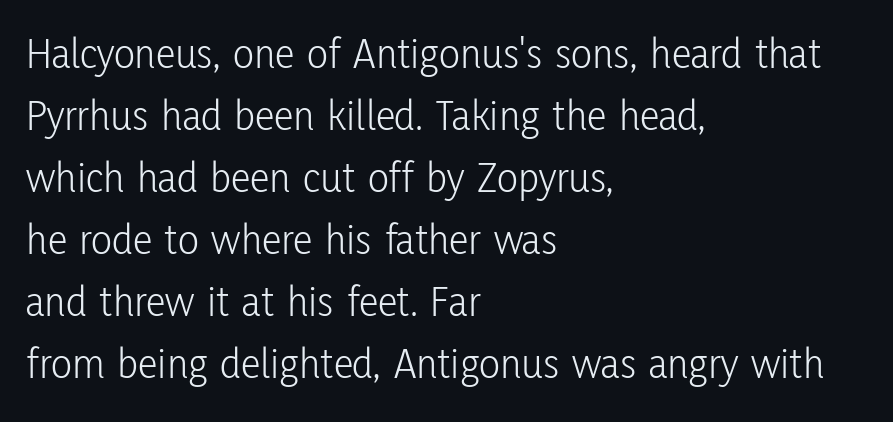
Q: Is the text bold? A: No.
Q: Is the text italic (slanted)? A: No, it is upright.
Q: Is the typeface a serif or a sans-serif typeface? A: Sans-serif.
Q: Is the text underlined? A: No.
Q: How is the paragraph aligned? A: Left-aligned.
Q: Is the spacing between letters normal or unusually wide? A: Normal.
Q: Is the spacing between lines tight, normal or loose? A: Normal.
Q: Width (condensed, normal, or wide)? A: Condensed.
Q: Stroke contrast? A: Low.
Q: x-height? A: Medium.
Q: Monospaced? A: No.
